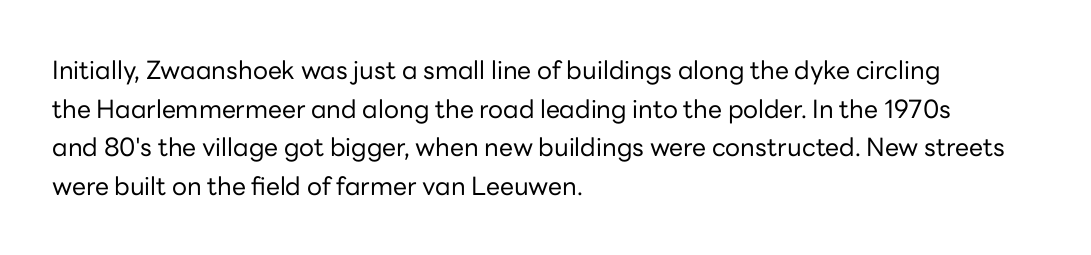
The image shows 25 px text type, upright; set left-aligned, normal line spacing (1.55x), normal letter spacing, not underlined.
